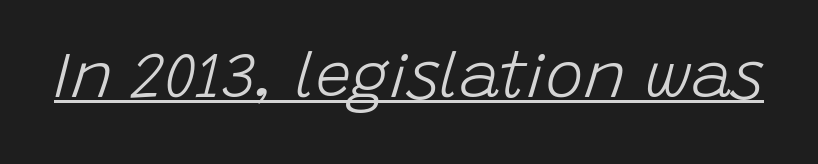
The image shows 63 px light type, italic (leaning right); set normal letter spacing, underlined; low stroke contrast and a large x-height.
